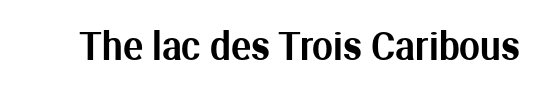
Look at the tracking — it's just the regular setting, nothing added. The face used here is a sans, in the tradition of grotesques and geometrics. Anything drawn beneath the words? Only blank space. Varying glyph widths throughout — classic text-font behaviour. Italic: no, the glyphs are upright roman.
